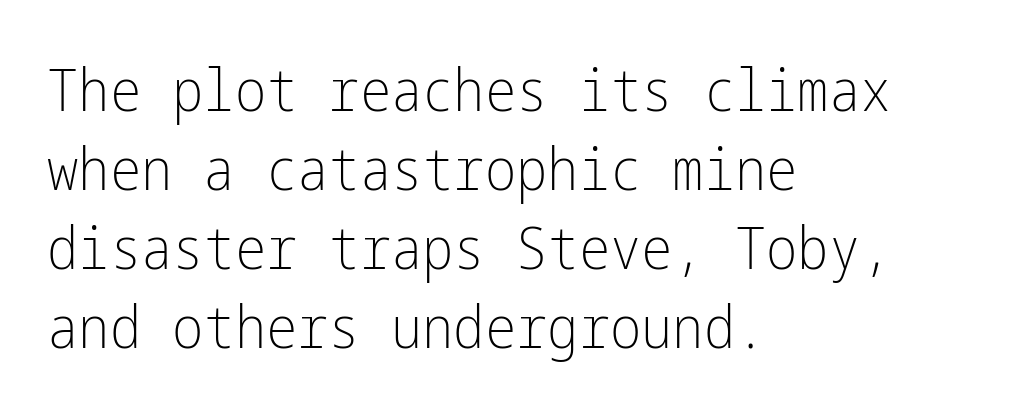
The image shows 59 px light, condensed sans-serif type, upright; set left-aligned, normal line spacing (1.34x), normal letter spacing, not underlined; low stroke contrast and a medium x-height.
